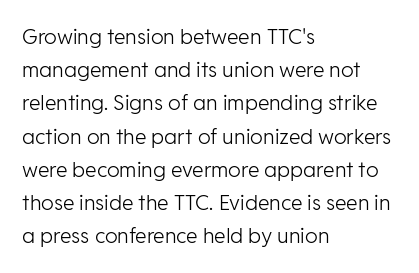
{"italic": "no", "bold": "no", "underline": "no", "align": "left", "line_spacing": "normal", "line_spacing_ratio": 1.58, "letter_spacing": "normal", "letter_spacing_em": 0.0, "glyph_px": 21}
